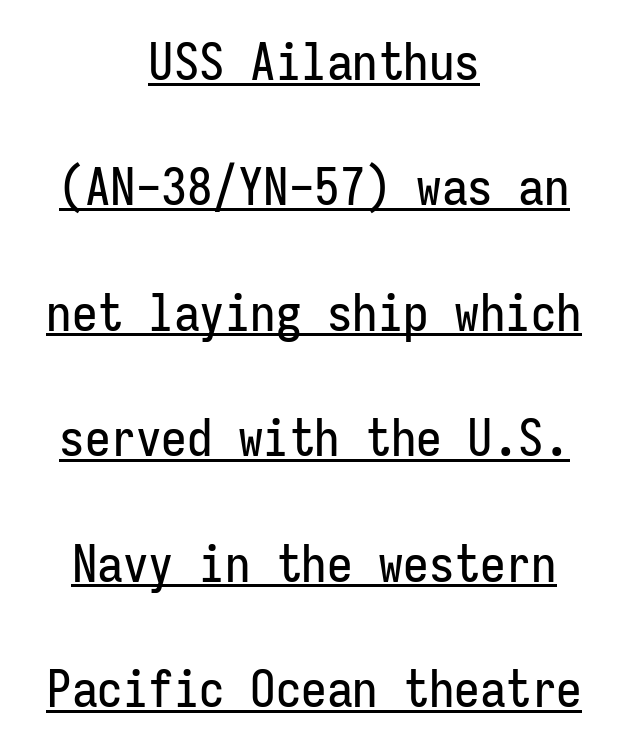
The image shows 51 px condensed sans-serif type, upright, monospaced; set centered, loose line spacing (2.46x), normal letter spacing, underlined; low stroke contrast and a medium x-height.
